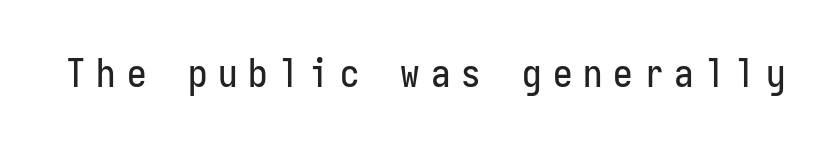
The image shows 39 px condensed sans-serif type, upright, monospaced; set unusually wide letter spacing (+0.28 em), not underlined; low stroke contrast and a medium x-height.
